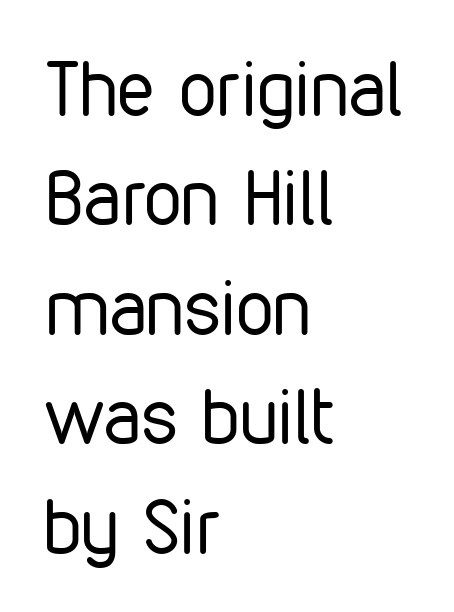
The image shows 76 px regular-weight, condensed sans-serif type, upright; set left-aligned, normal line spacing (1.44x), normal letter spacing, not underlined; low stroke contrast and a medium x-height.
